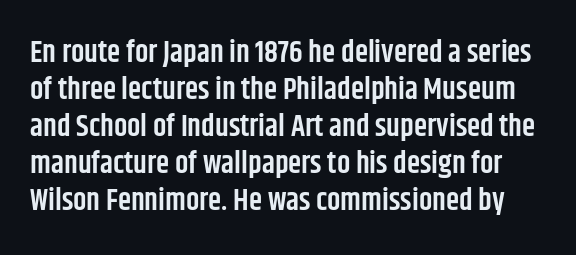
The image shows 30 px semibold, condensed sans-serif type, upright; set line spacing 1.23x, normal letter spacing, not underlined; low stroke contrast and a large x-height.
